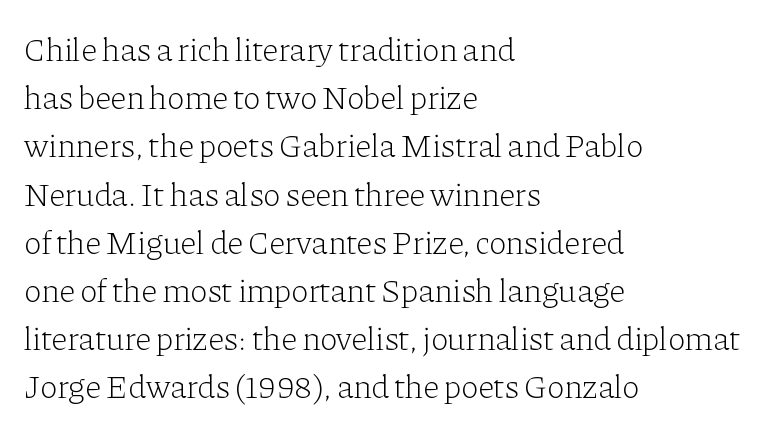
{"serif": "yes", "italic": "no", "bold": "no", "weight": "light", "width": "normal", "stroke_contrast": "low", "x_height": "medium", "monospaced": "no", "underline": "no", "align": "left", "line_spacing": "normal", "line_spacing_ratio": 1.46, "letter_spacing": "normal", "letter_spacing_em": 0.0, "glyph_px": 33}
